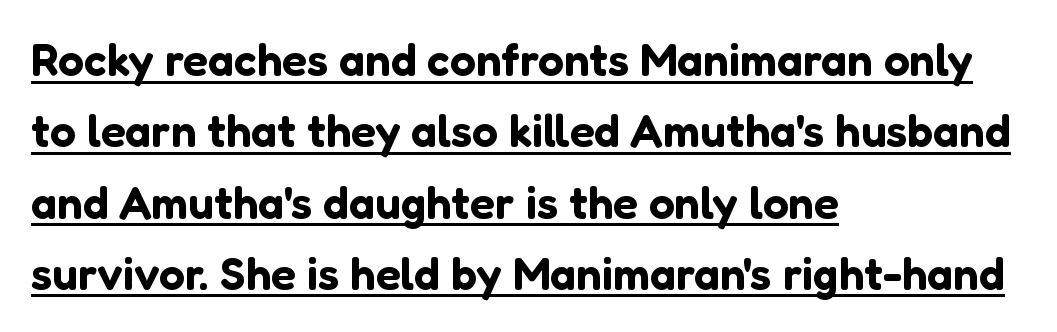
The image shows 46 px sans-serif type, upright; set left-aligned, normal line spacing (1.55x), normal letter spacing, underlined; low stroke contrast and a medium x-height.
